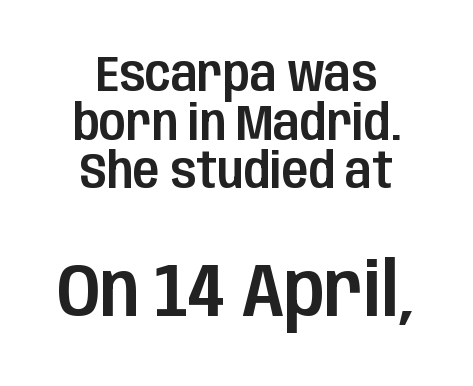
Glyph-to-glyph distance matches everyday printed text. The rendering enlarges the type as you move from the upper chunk to the lower. A sans-serif font was chosen for this passage. Think of a printed novel: that variable character pitch is what you see here. The typesetter chose a symmetrical, centered arrangement here.
